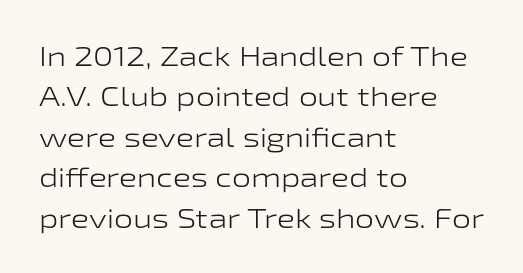
Q: Is the text bold? A: No.
Q: Is the text italic (slanted)? A: No, it is upright.
Q: Is the text underlined? A: No.
Q: How is the paragraph aligned? A: Left-aligned.
Q: Is the spacing between letters normal or unusually wide? A: Normal.
Q: Is the spacing between lines tight, normal or loose? A: Normal.
